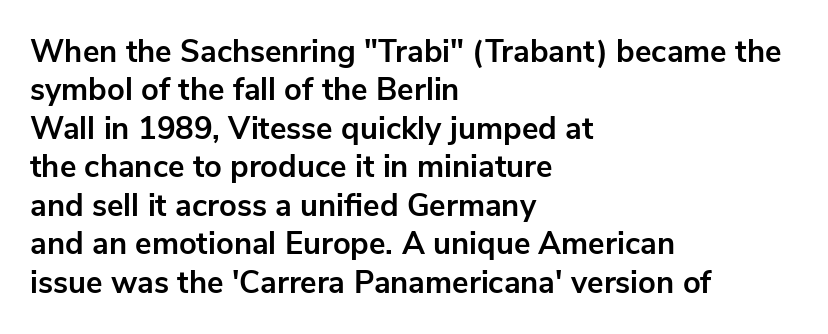
{"serif": "no", "italic": "no", "bold": "yes", "weight": "bold", "width": "normal", "stroke_contrast": "low", "x_height": "medium", "monospaced": "no", "underline": "no", "align": "left", "line_spacing_ratio": 1.24, "letter_spacing": "normal", "letter_spacing_em": 0.0, "glyph_px": 31}
